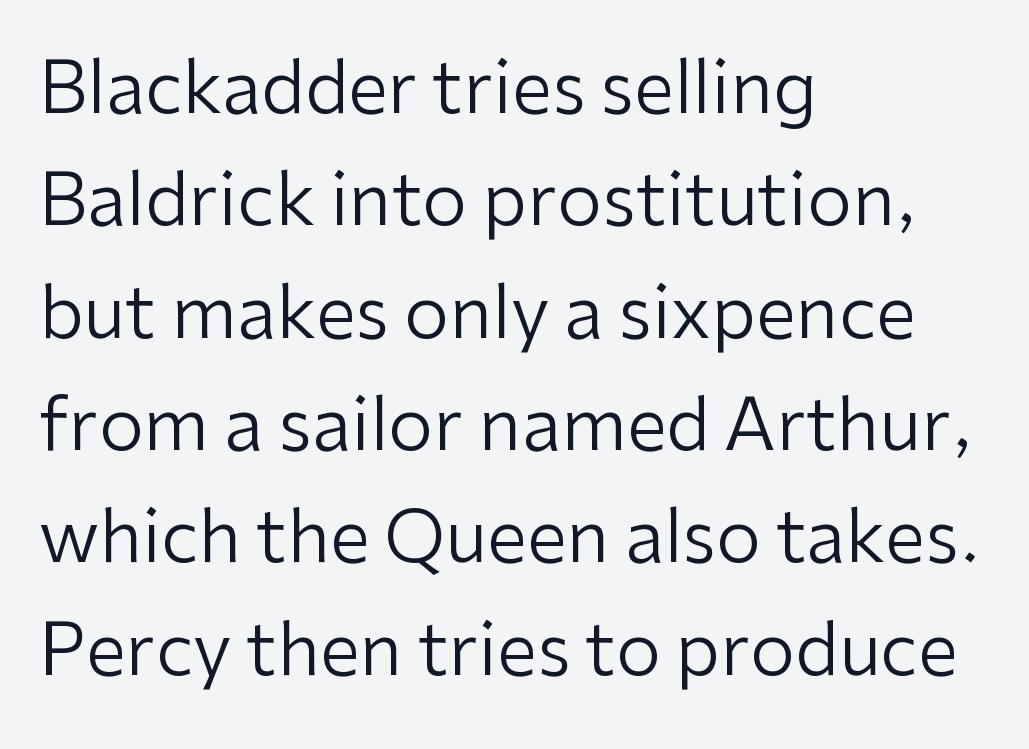
{"serif": "no", "italic": "no", "bold": "no", "weight": "regular", "width": "normal", "stroke_contrast": "low", "x_height": "medium", "monospaced": "no", "underline": "no", "align": "left", "line_spacing": "normal", "line_spacing_ratio": 1.56, "letter_spacing": "normal", "letter_spacing_em": 0.0, "glyph_px": 72}
